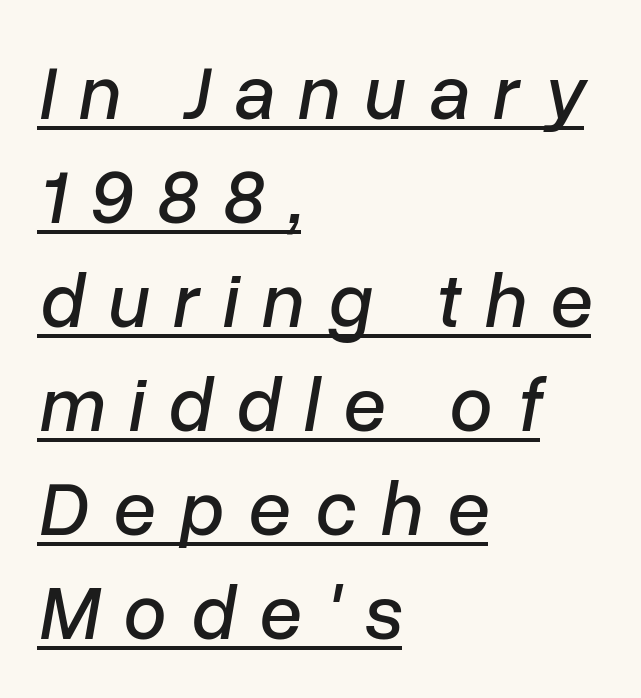
This sample has the flowing, uneven cadence of proportional lettering. Words appear elongated and porous because spacing is wide. There's an unmistakable incline to the writing here. The compositor pushed each line to the left boundary. The block of text has a typical density, with ordinary space between rows. Notice how a bar underscores the lettering throughout.
